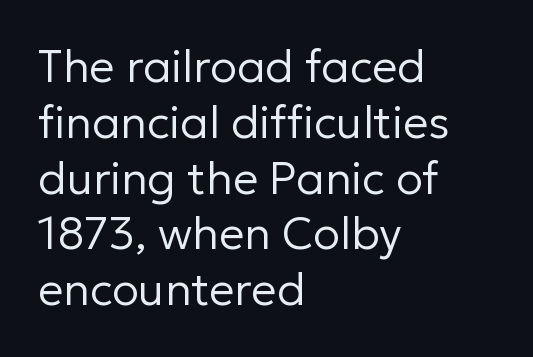
The image shows 45 px regular-weight sans-serif type, upright; set left-aligned, line spacing 1.24x, normal letter spacing, not underlined; low stroke contrast and a medium x-height.
